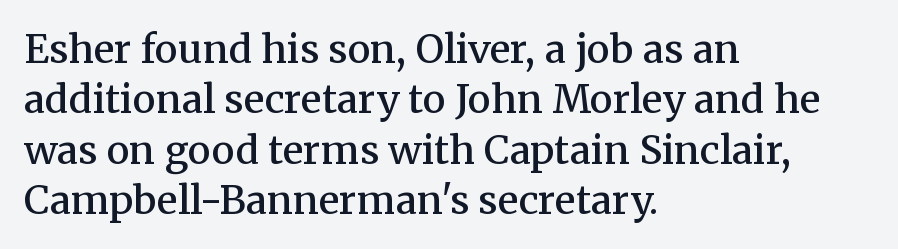
The image shows 39 px semibold serif type, upright; set left-aligned, normal line spacing (1.29x), normal letter spacing, not underlined; medium stroke contrast and a medium x-height.
